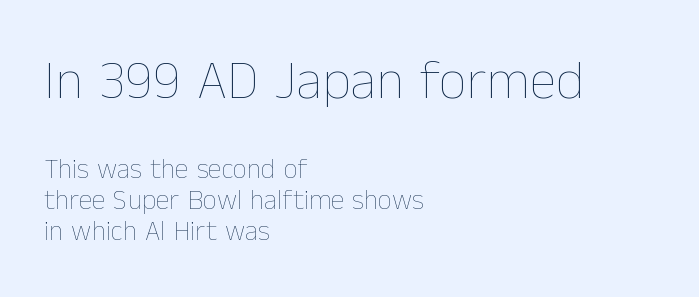
These lines huddle together more closely than default settings would place them. Alignment: flush left. There is no visible air inserted between adjacent glyphs. The letters stand straight up with perfectly vertical stems. Clear beneath every line of the passage.
